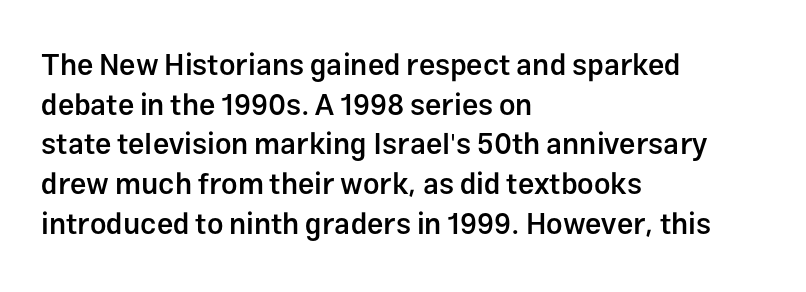
The image shows 29 px semibold sans-serif type, upright; set left-aligned, normal line spacing (1.37x), normal letter spacing, not underlined; low stroke contrast and a medium x-height.
